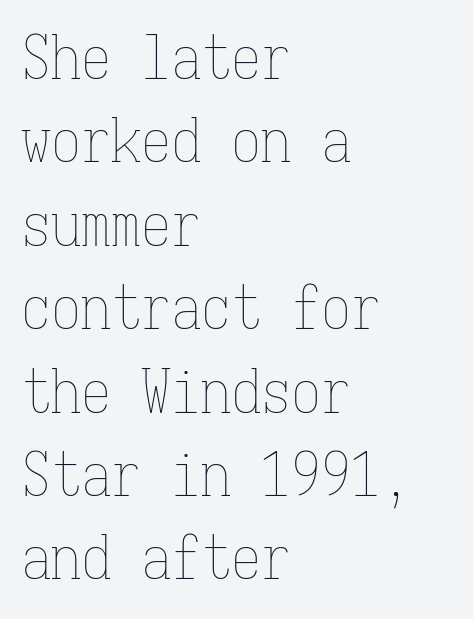
The image shows 60 px thin, condensed type, upright, monospaced; set left-aligned, normal line spacing (1.39x), normal letter spacing, not underlined; low stroke contrast and a medium x-height.
